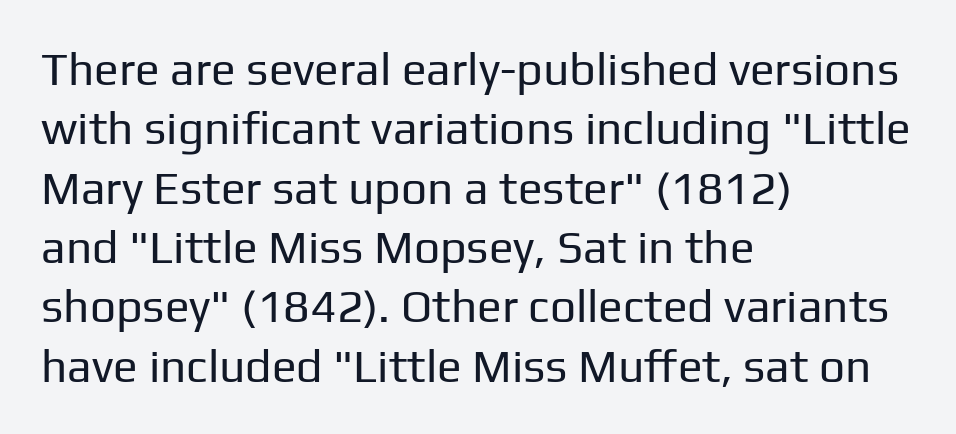
The image shows 46 px regular-weight sans-serif type, upright; set left-aligned, normal line spacing (1.29x), normal letter spacing, not underlined; low stroke contrast and a medium x-height.
